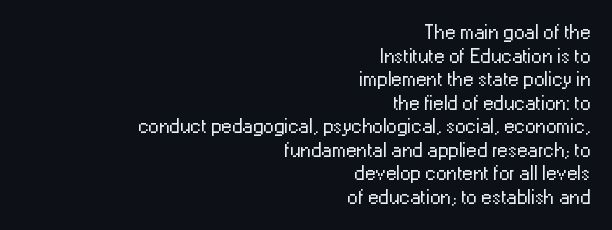
The image shows 21 px text type, upright; set right-aligned, tight line spacing (1.12x), normal letter spacing, not underlined.
